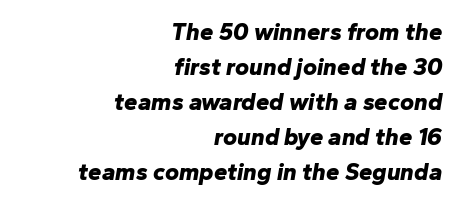
It's the slanting kind of type. The text block is weighted toward the right margin, trailing off unevenly leftward. Line spacing here is normal. The letters sit at their default tracking, neither squeezed nor spread. Beneath every word, the page is bare. A dark, heavy texture on the line: the type is bold.
